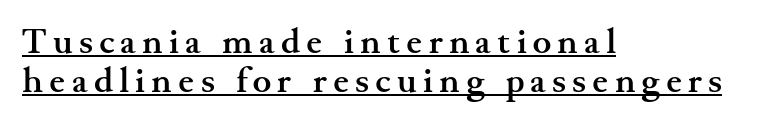
{"serif": "yes", "italic": "no", "bold": "yes", "weight": "semibold", "width": "wide", "stroke_contrast": "medium", "x_height": "small", "monospaced": "no", "underline": "yes", "align": "left", "line_spacing": "tight", "line_spacing_ratio": 1.11, "glyph_px": 35}
